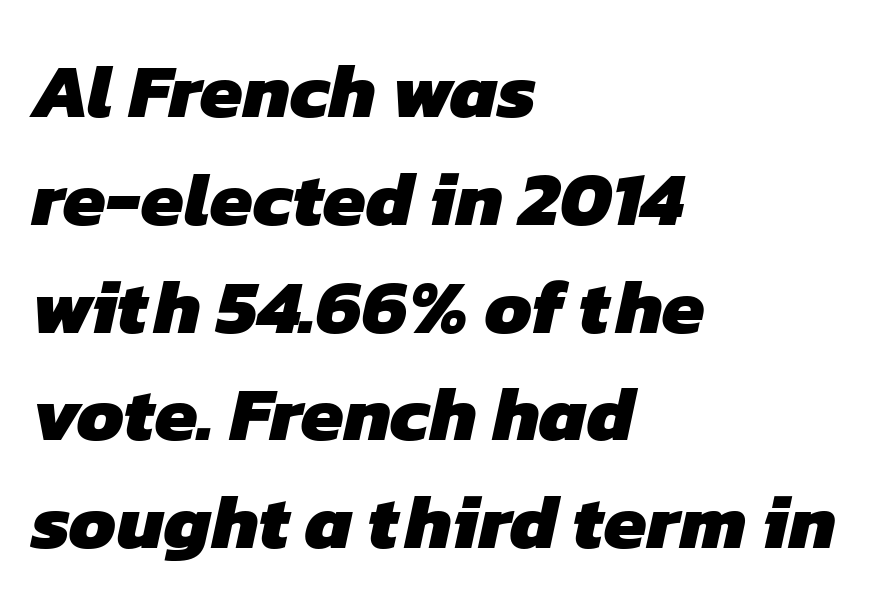
Q: Is the text bold? A: Yes.
Q: Is the typeface a serif or a sans-serif typeface? A: Sans-serif.
Q: Is the text underlined? A: No.
Q: How is the paragraph aligned? A: Left-aligned.
Q: Is the spacing between letters normal or unusually wide? A: Normal.
Q: Is the spacing between lines tight, normal or loose? A: Normal.
Q: Width (condensed, normal, or wide)? A: Normal.
Q: Stroke contrast? A: Low.
Q: x-height? A: Medium.
Q: Monospaced? A: No.
